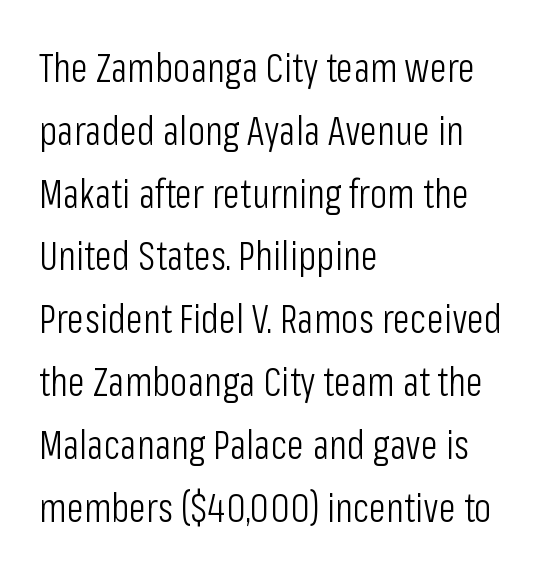
Q: Is the text bold? A: No.
Q: Is the text italic (slanted)? A: No, it is upright.
Q: Is the typeface a serif or a sans-serif typeface? A: Sans-serif.
Q: Is the text underlined? A: No.
Q: How is the paragraph aligned? A: Left-aligned.
Q: Is the spacing between letters normal or unusually wide? A: Normal.
Q: Is the spacing between lines tight, normal or loose? A: Normal.
Q: Width (condensed, normal, or wide)? A: Condensed.
Q: Stroke contrast? A: Low.
Q: x-height? A: Medium.
Q: Monospaced? A: No.
